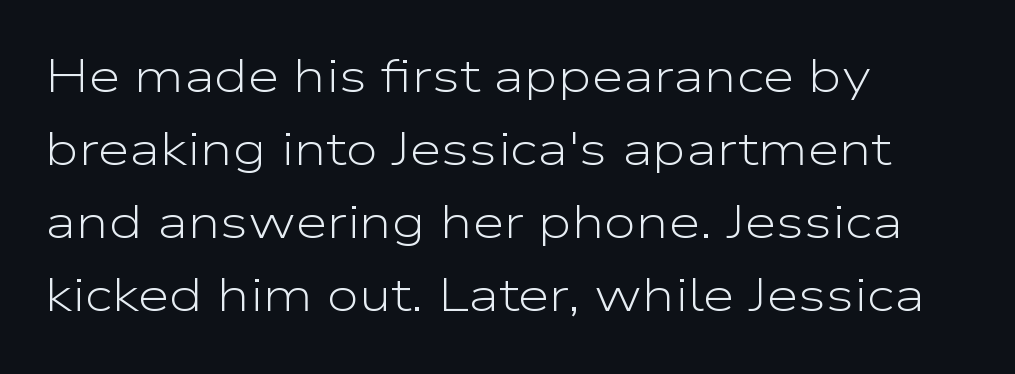
The image shows 46 px light, wide sans-serif type, upright; set left-aligned, normal line spacing (1.59x), normal letter spacing, not underlined; low stroke contrast and a medium x-height.
